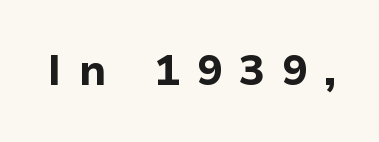
The letterforms stand isolated, each surrounded by extra space. Vertical strokes here are truly vertical. Heavy-handed strokes throughout: this text is bold. The glyphs are unaccompanied by any horizontal stroke below them. A sans-serif font was chosen for this passage. Looks like regular typesetting: each glyph gets only the width it needs.
